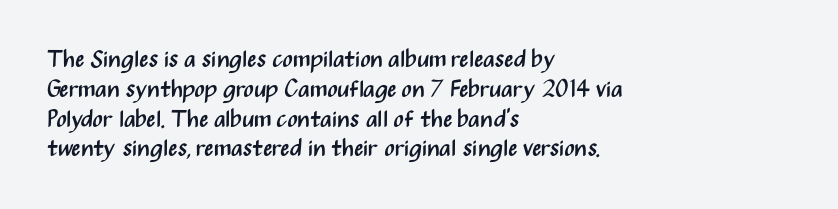
The image shows 24 px text type, upright; set left-aligned, line spacing 1.24x, normal letter spacing, not underlined.
